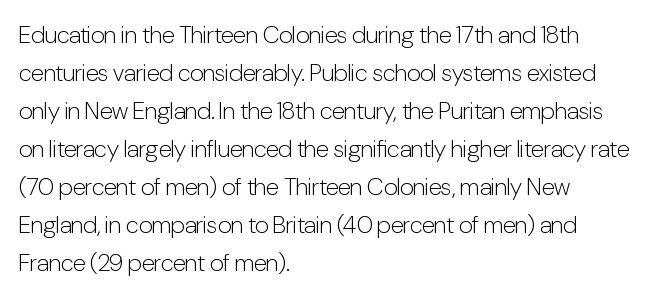
The image shows 24 px text type, upright; set left-aligned, normal line spacing (1.58x), normal letter spacing, not underlined.
